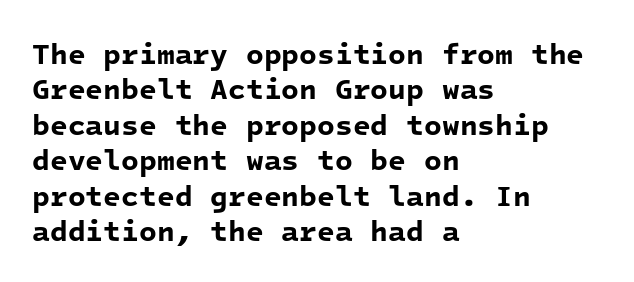
The image shows 29 px bold sans-serif type, monospaced; set left-aligned, line spacing 1.22x, normal letter spacing, not underlined; low stroke contrast and a medium x-height.
